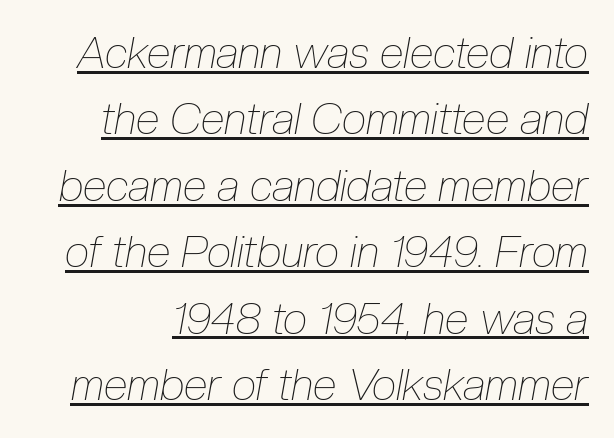
The image shows 44 px thin, condensed type, italic (leaning right); set normal line spacing (1.51x), normal letter spacing, underlined; low stroke contrast and a medium x-height.
